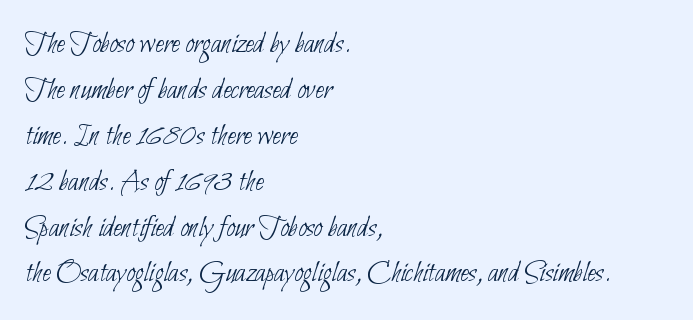
{"serif": "no", "bold": "no", "weight": "thin", "width": "condensed", "stroke_contrast": "low", "x_height": "small", "monospaced": "no", "underline": "no", "align": "left", "line_spacing": "normal", "line_spacing_ratio": 1.48, "letter_spacing": "normal", "letter_spacing_em": 0.0, "glyph_px": 31}
